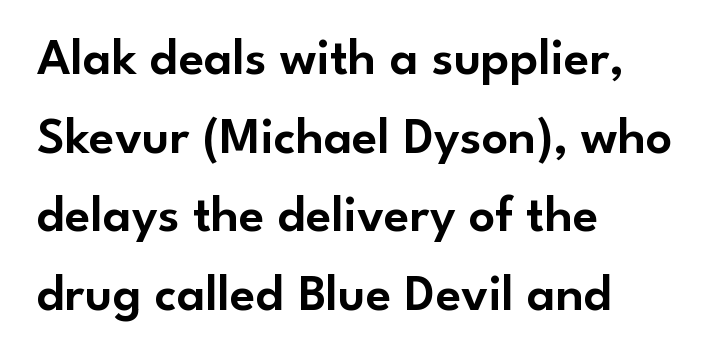
The image shows 52 px sans-serif type, upright; set left-aligned, normal line spacing (1.51x), normal letter spacing, not underlined; low stroke contrast and a small x-height.
